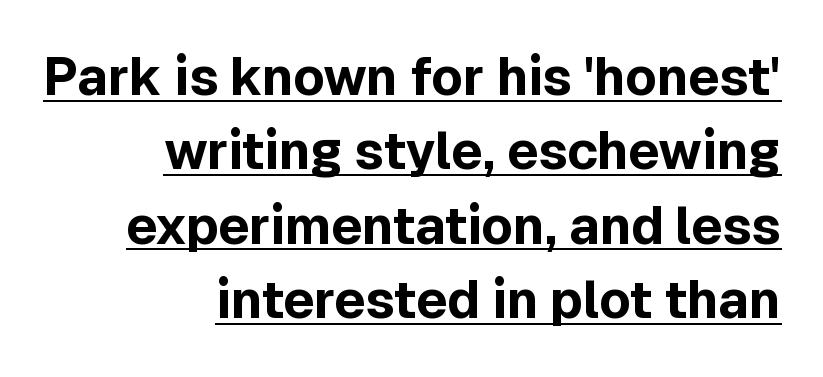
The image shows 52 px bold sans-serif type, upright; set right-aligned, normal line spacing (1.43x), normal letter spacing, underlined; a medium x-height.
